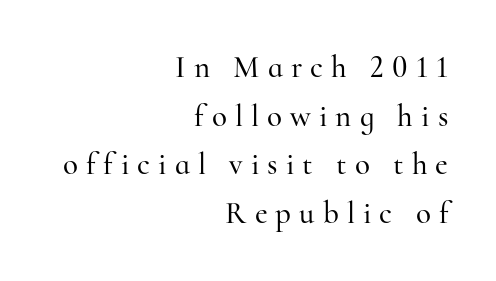
Q: Is the text italic (slanted)? A: No, it is upright.
Q: Is the typeface a serif or a sans-serif typeface? A: Serif.
Q: Is the text underlined? A: No.
Q: How is the paragraph aligned? A: Right-aligned.
Q: Is the spacing between letters normal or unusually wide? A: Unusually wide.
Q: Is the spacing between lines tight, normal or loose? A: Normal.
Q: Width (condensed, normal, or wide)? A: Normal.
Q: Stroke contrast? A: High.
Q: x-height? A: Small.
Q: Monospaced? A: No.
